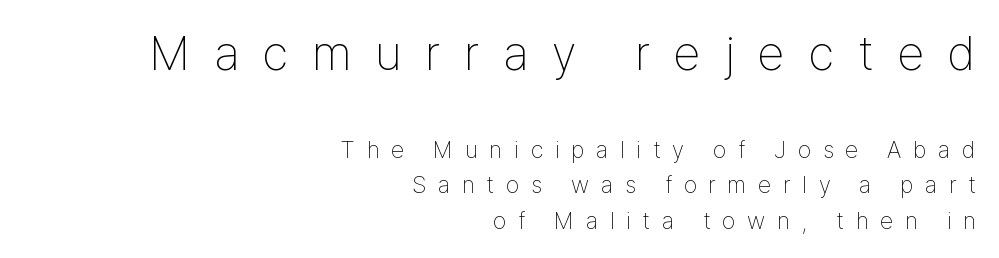
{"serif": "no", "italic": "no", "bold": "no", "weight": "thin", "width": "condensed", "stroke_contrast": "low", "x_height": "medium", "monospaced": "no", "underline": "no", "align": "right", "line_spacing": "normal", "line_spacing_ratio": 1.48, "letter_spacing": "wide", "letter_spacing_em": 0.49, "larger_block": "first", "size_ratio": 2.04, "glyph_px": 49}
